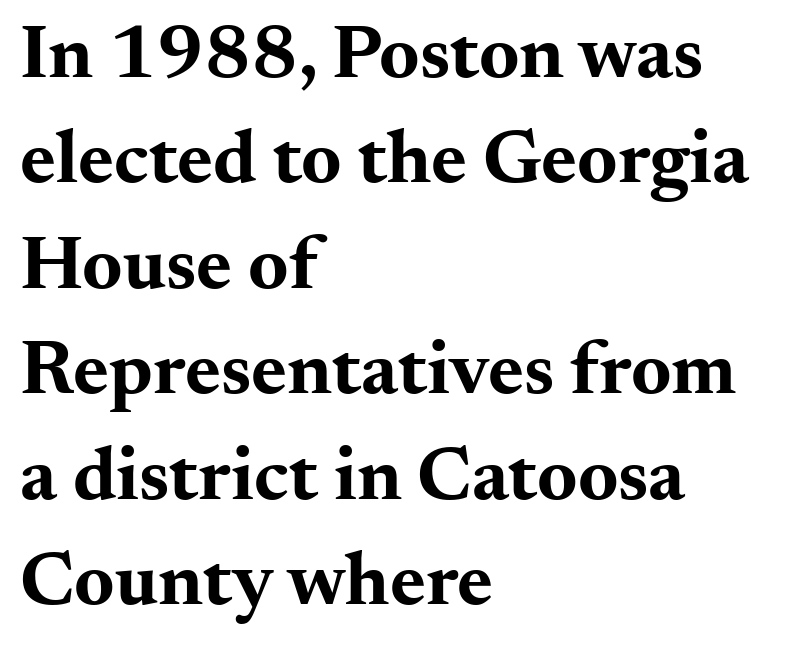
The image shows 77 px bold, wide serif type, upright; set left-aligned, normal line spacing (1.37x), normal letter spacing, not underlined; medium stroke contrast and a small x-height.
